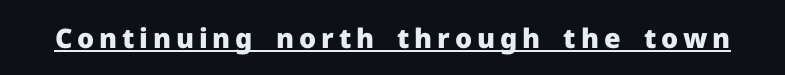
{"italic": "no", "bold": "yes", "underline": "yes", "glyph_px": 27}
